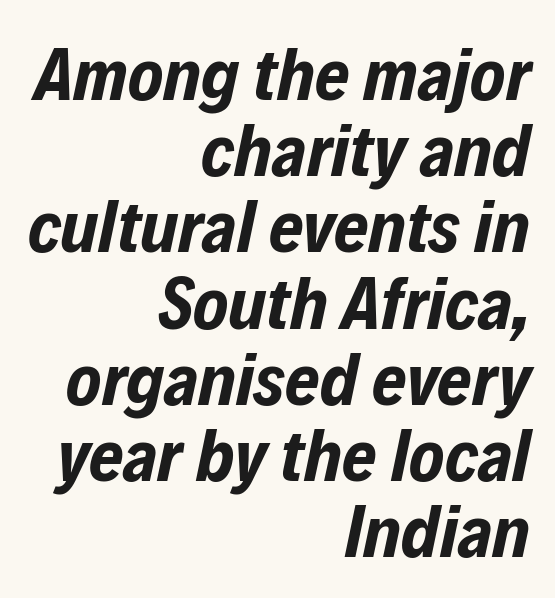
The image shows 74 px bold, condensed type, italic (leaning right); set right-aligned, tight line spacing (1.03x), normal letter spacing, not underlined; low stroke contrast and a medium x-height.
